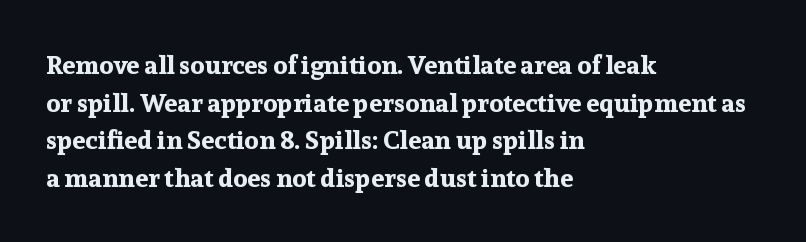
On the weight axis this lands at bold, roughly 700. Words float on clear page, feet unadorned. Interline gaps are of average width in this sample. The rendering keeps characters at their native spacing. In terms of posture, this sample is upright.
